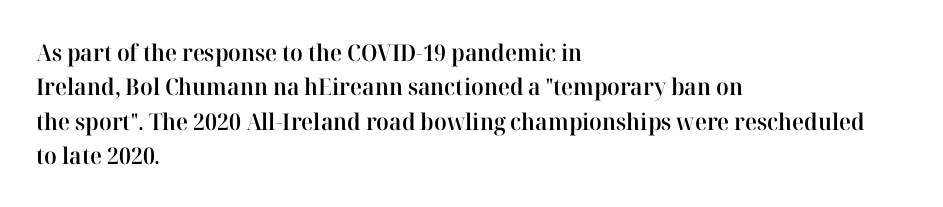
{"italic": "no", "bold": "semi", "underline": "no", "align": "left", "line_spacing": "normal", "line_spacing_ratio": 1.49, "letter_spacing": "normal", "letter_spacing_em": 0.0, "glyph_px": 23}
